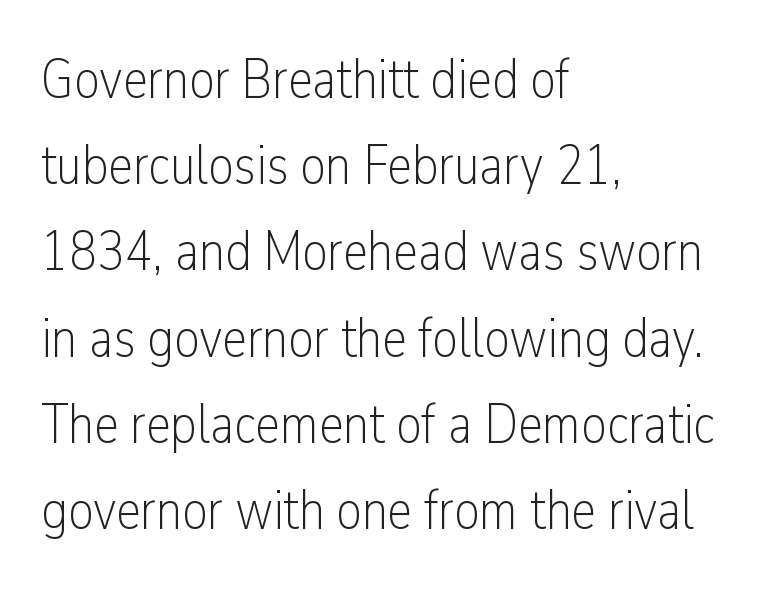
Q: Is the text bold? A: No.
Q: Is the text italic (slanted)? A: No, it is upright.
Q: Is the typeface a serif or a sans-serif typeface? A: Sans-serif.
Q: Is the text underlined? A: No.
Q: How is the paragraph aligned? A: Left-aligned.
Q: Is the spacing between letters normal or unusually wide? A: Normal.
Q: Is the spacing between lines tight, normal or loose? A: Normal.
Q: Width (condensed, normal, or wide)? A: Condensed.
Q: Stroke contrast? A: Low.
Q: x-height? A: Medium.
Q: Monospaced? A: No.
